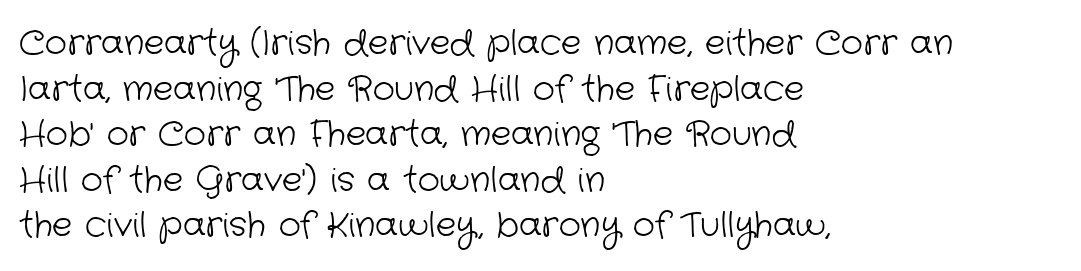
Q: Is the text bold? A: No.
Q: Is the typeface a serif or a sans-serif typeface? A: Sans-serif.
Q: Is the text underlined? A: No.
Q: How is the paragraph aligned? A: Left-aligned.
Q: Is the spacing between letters normal or unusually wide? A: Normal.
Q: Is the spacing between lines tight, normal or loose? A: Normal.
Q: Width (condensed, normal, or wide)? A: Normal.
Q: Stroke contrast? A: Low.
Q: x-height? A: Medium.
Q: Monospaced? A: No.
